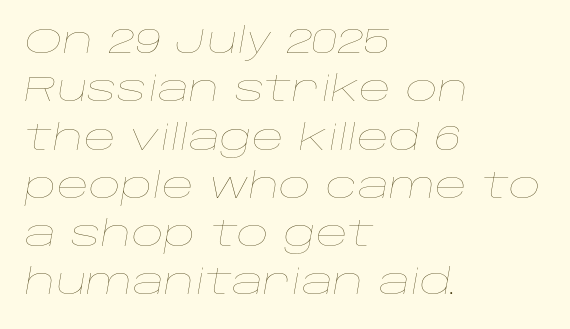
Q: Is the text bold? A: No.
Q: Is the text italic (slanted)? A: Yes, it leans right by about 10 degrees.
Q: Is the text underlined? A: No.
Q: How is the paragraph aligned? A: Left-aligned.
Q: Is the spacing between letters normal or unusually wide? A: Normal.
Q: Is the spacing between lines tight, normal or loose? A: Normal.
Q: Width (condensed, normal, or wide)? A: Wide.
Q: Stroke contrast? A: Low.
Q: x-height? A: Large.
Q: Monospaced? A: No.
